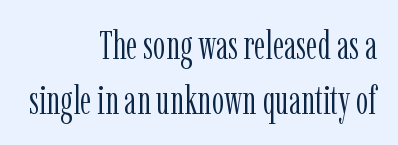
The image shows 39 px light, condensed serif type, upright; set right-aligned, normal line spacing (1.41x), normal letter spacing, not underlined; low stroke contrast and a medium x-height.
